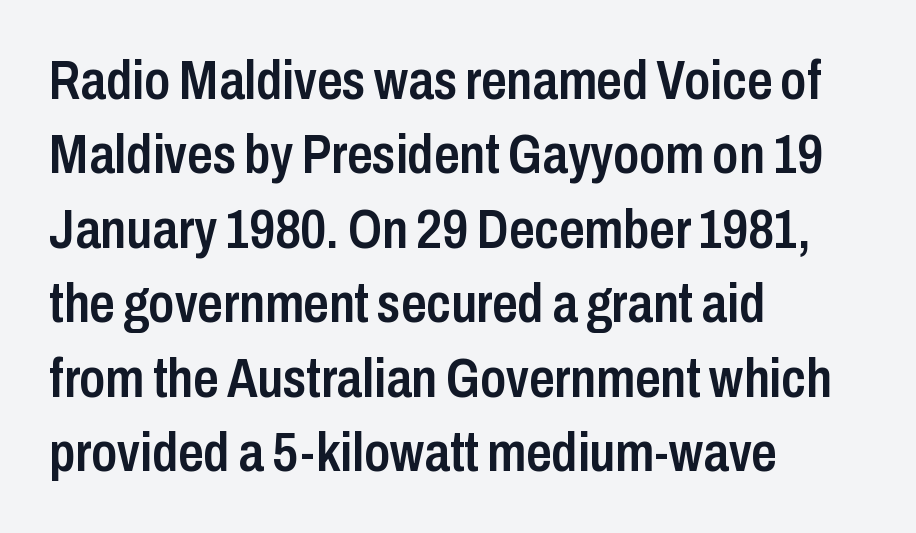
{"serif": "no", "italic": "no", "bold": "semi", "weight": "semibold", "width": "condensed", "stroke_contrast": "low", "x_height": "medium", "monospaced": "no", "underline": "no", "align": "left", "line_spacing": "normal", "line_spacing_ratio": 1.33, "letter_spacing": "normal", "letter_spacing_em": 0.0, "glyph_px": 56}
